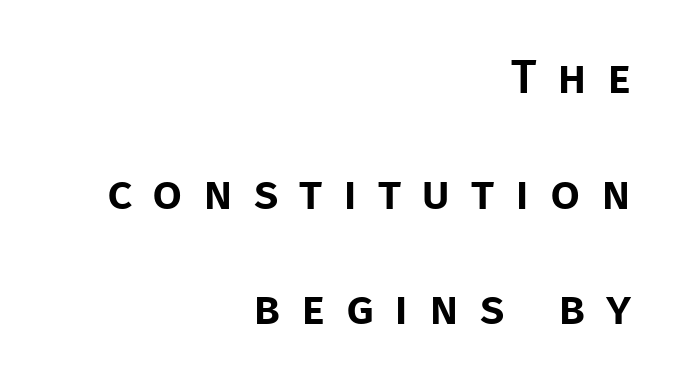
Q: Is the text italic (slanted)? A: No, it is upright.
Q: Is the typeface a serif or a sans-serif typeface? A: Sans-serif.
Q: Is the text underlined? A: No.
Q: How is the paragraph aligned? A: Right-aligned.
Q: Is the spacing between letters normal or unusually wide? A: Unusually wide.
Q: Is the spacing between lines tight, normal or loose? A: Loose.
Q: Width (condensed, normal, or wide)? A: Normal.
Q: Stroke contrast? A: Low.
Q: x-height? A: Large.
Q: Monospaced? A: No.
